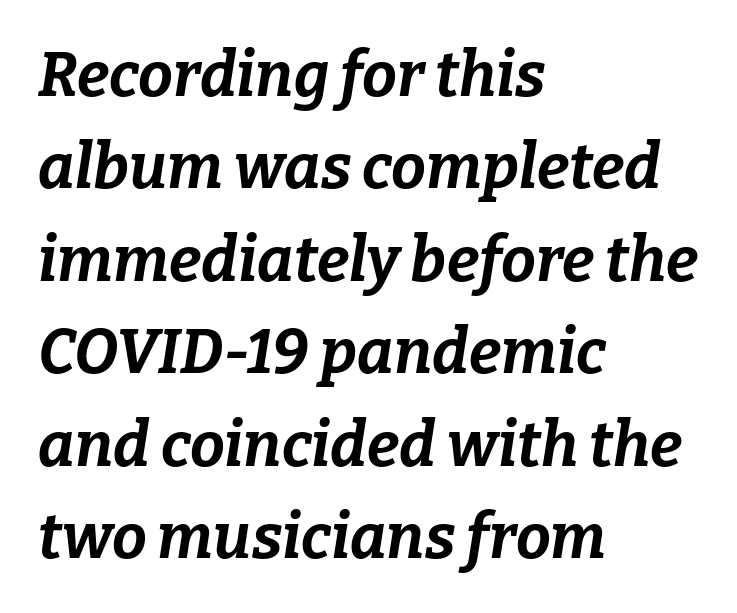
{"italic": "yes", "lean": "right", "slant_degrees": 9, "bold": "yes", "weight": "bold", "width": "normal", "stroke_contrast": "low", "x_height": "medium", "monospaced": "no", "underline": "no", "align": "left", "line_spacing": "normal", "line_spacing_ratio": 1.49, "letter_spacing": "normal", "letter_spacing_em": 0.0, "glyph_px": 62}
